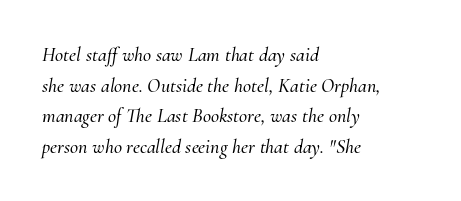
Q: Is the text italic (slanted)? A: Yes, it leans right by about 10 degrees.
Q: Is the text underlined? A: No.
Q: How is the paragraph aligned? A: Left-aligned.
Q: Is the spacing between letters normal or unusually wide? A: Normal.
Q: Is the spacing between lines tight, normal or loose? A: Normal.
